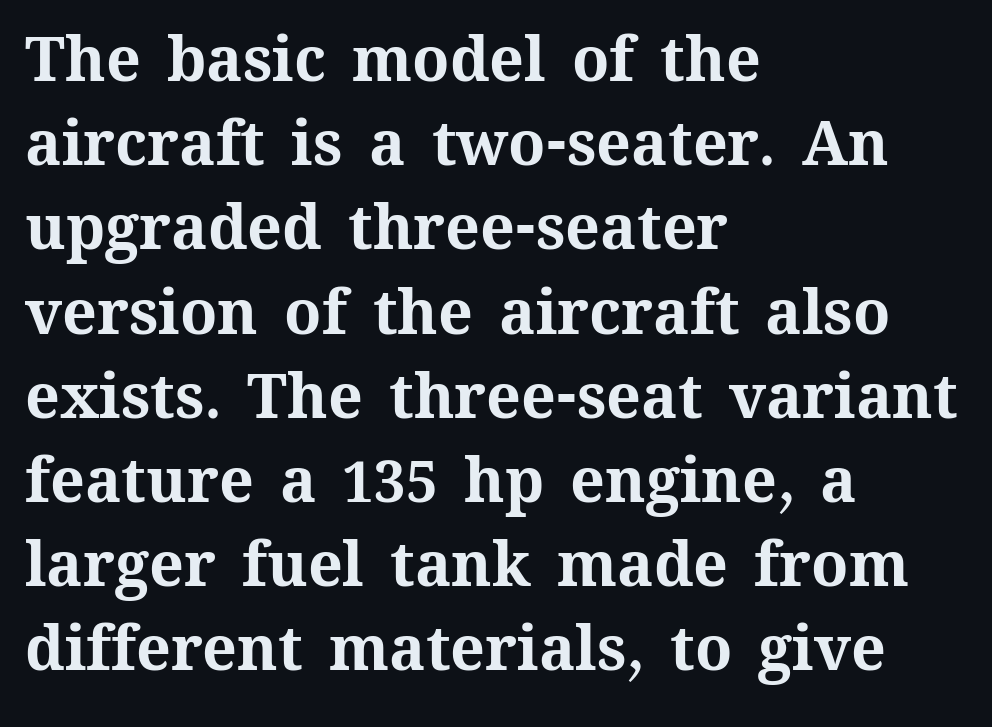
The image shows 61 px bold type, upright; set left-aligned, normal line spacing (1.38x), normal letter spacing, not underlined; medium stroke contrast and a medium x-height.
